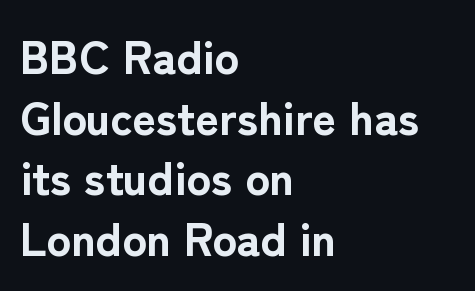
{"serif": "no", "italic": "no", "bold": "yes", "weight": "bold", "width": "normal", "stroke_contrast": "low", "x_height": "medium", "monospaced": "no", "underline": "no", "align": "left", "line_spacing": "normal", "line_spacing_ratio": 1.32, "letter_spacing": "normal", "letter_spacing_em": 0.0, "glyph_px": 46}
